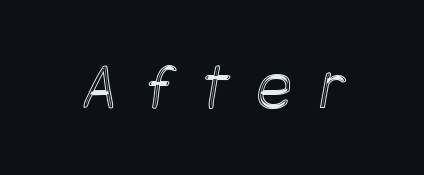
Just letters on the line, the space beneath them empty. Someone cranked the tracking dial way up on this one.
